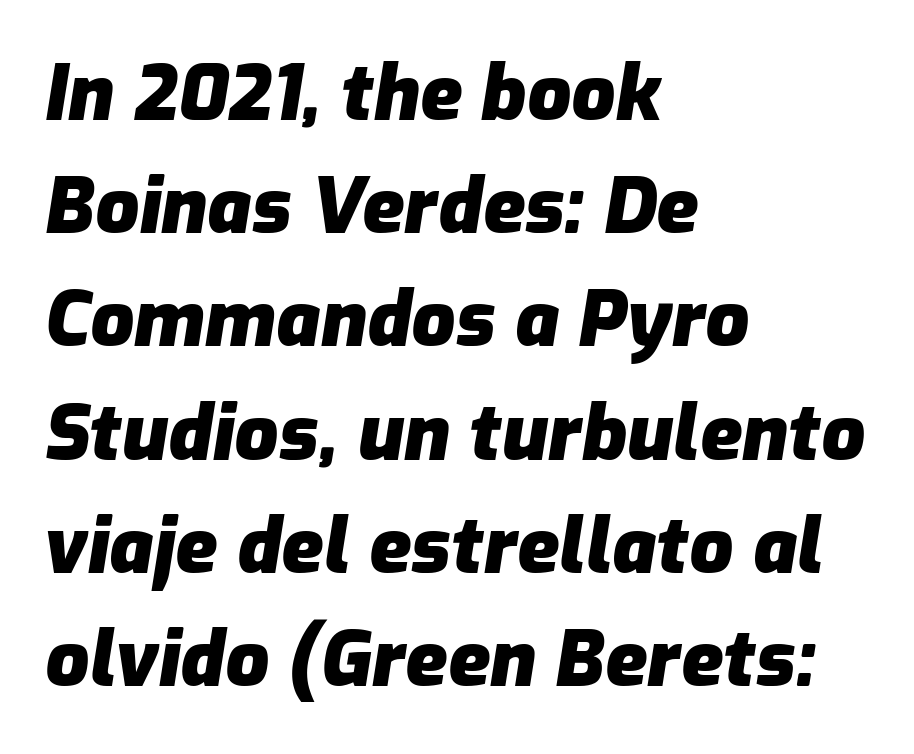
Q: Is the text bold? A: Yes.
Q: Is the text italic (slanted)? A: Yes, it leans right by about 9 degrees.
Q: Is the text underlined? A: No.
Q: How is the paragraph aligned? A: Left-aligned.
Q: Is the spacing between letters normal or unusually wide? A: Normal.
Q: Is the spacing between lines tight, normal or loose? A: Normal.
Q: Width (condensed, normal, or wide)? A: Normal.
Q: Stroke contrast? A: Low.
Q: x-height? A: Medium.
Q: Monospaced? A: No.
